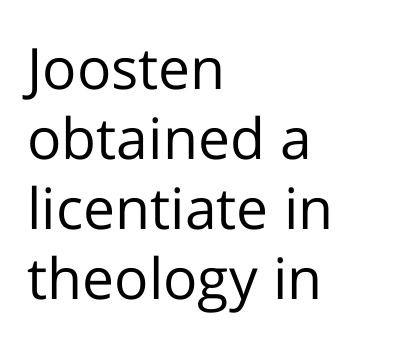
Q: Is the text bold? A: No.
Q: Is the text italic (slanted)? A: No, it is upright.
Q: Is the typeface a serif or a sans-serif typeface? A: Sans-serif.
Q: Is the text underlined? A: No.
Q: How is the paragraph aligned? A: Left-aligned.
Q: Is the spacing between letters normal or unusually wide? A: Normal.
Q: Width (condensed, normal, or wide)? A: Normal.
Q: Stroke contrast? A: Low.
Q: x-height? A: Medium.
Q: Monospaced? A: No.
